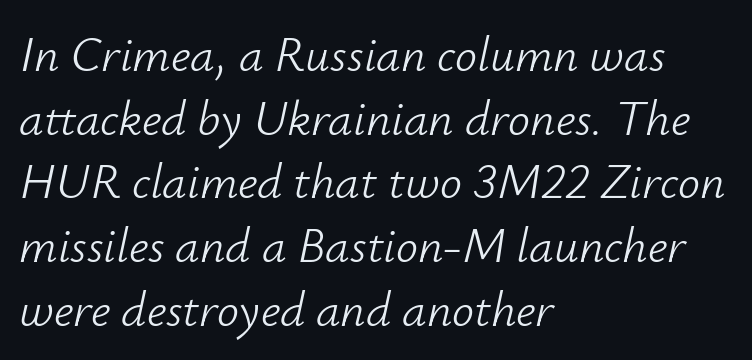
Interline gaps are of average width in this sample. Horizontal alignment here is leftward, the default for most running prose. The letterforms sit shoulder to shoulder at normal distance. Underlining? Definitely not there. A typesetter would call this proportional, since set widths differ per character.
